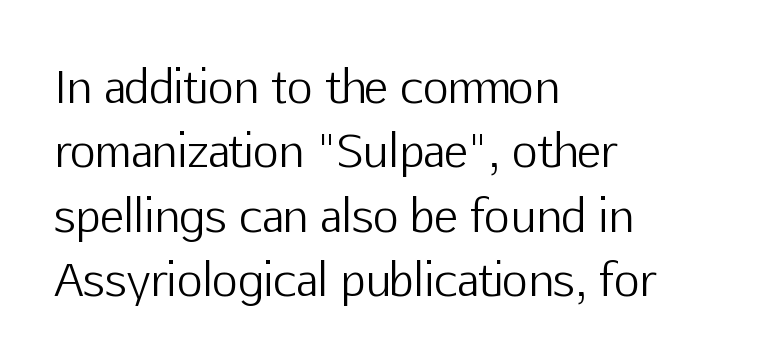
The image shows 45 px light sans-serif type, upright; set left-aligned, normal line spacing (1.43x), normal letter spacing, not underlined; low stroke contrast and a medium x-height.
